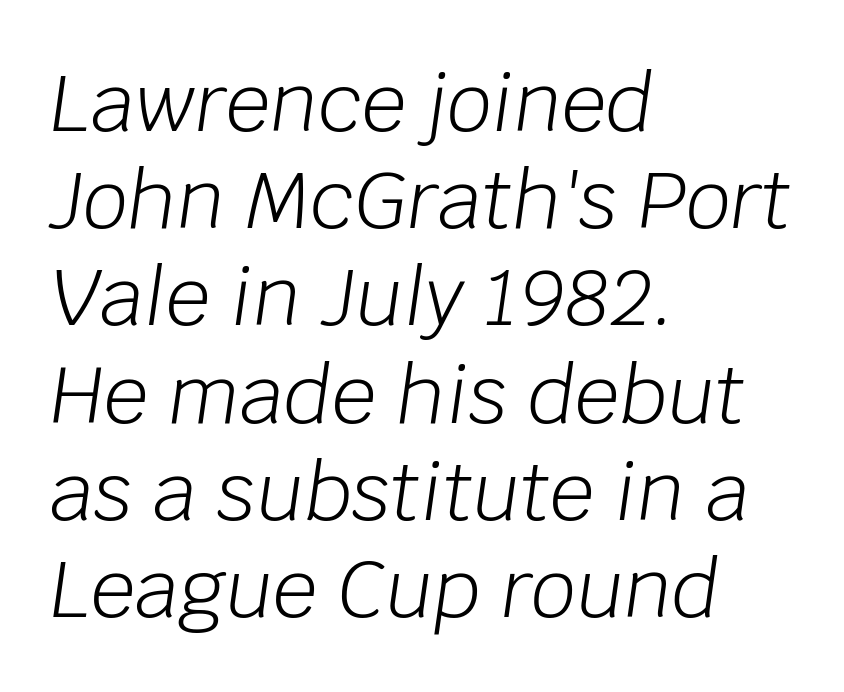
{"italic": "yes", "lean": "right", "slant_degrees": 8, "bold": "no", "weight": "light", "width": "normal", "stroke_contrast": "low", "x_height": "large", "monospaced": "no", "underline": "no", "align": "left", "line_spacing_ratio": 1.23, "letter_spacing": "normal", "letter_spacing_em": 0.0, "glyph_px": 79}
